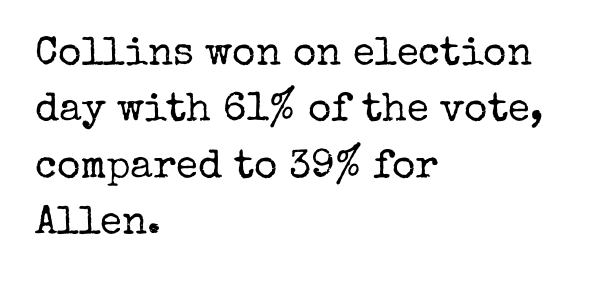
{"serif": "yes", "italic": "no", "bold": "no", "weight": "regular", "width": "normal", "stroke_contrast": "low", "x_height": "medium", "monospaced": "no", "underline": "no", "align": "left", "line_spacing": "normal", "line_spacing_ratio": 1.41, "letter_spacing": "normal", "letter_spacing_em": 0.0, "glyph_px": 40}
